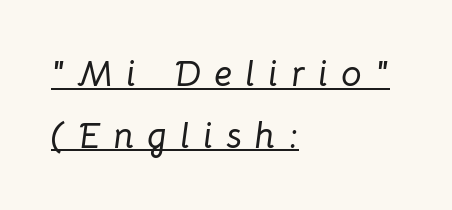
Letter spacing: wide. Is this a fixed-width face? No — the glyphs have proportional, varying widths. A student would call this left alignment; a typographer would say flush left, rag right. The rendering applies a slant to the glyphs. A rule runs beneath these lines of type.
